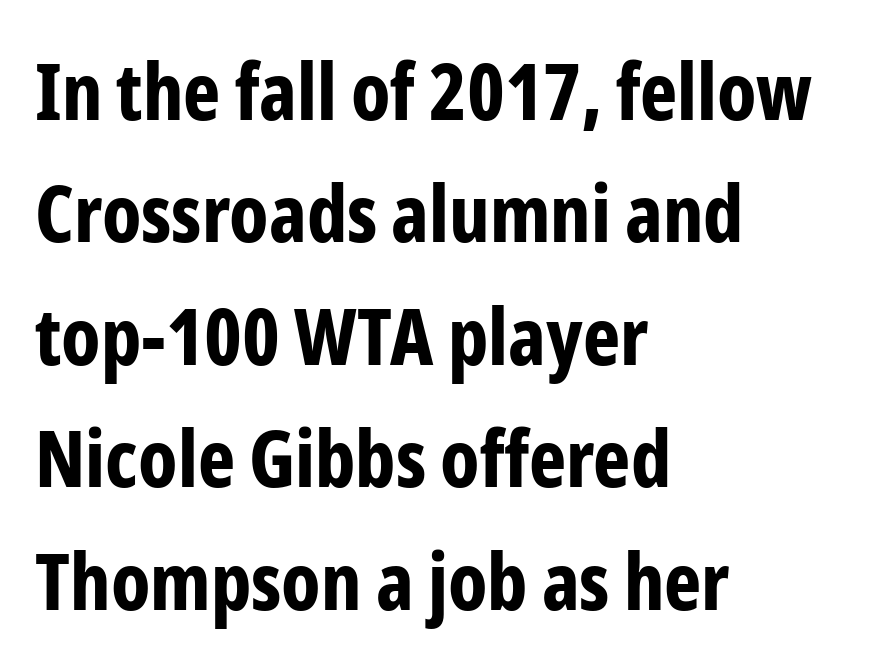
The image shows 79 px bold, condensed sans-serif type, upright; set left-aligned, normal line spacing (1.55x), normal letter spacing, not underlined; low stroke contrast and a medium x-height.
